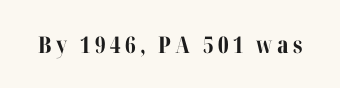
The image shows 23 px bold type, upright; set not underlined.
